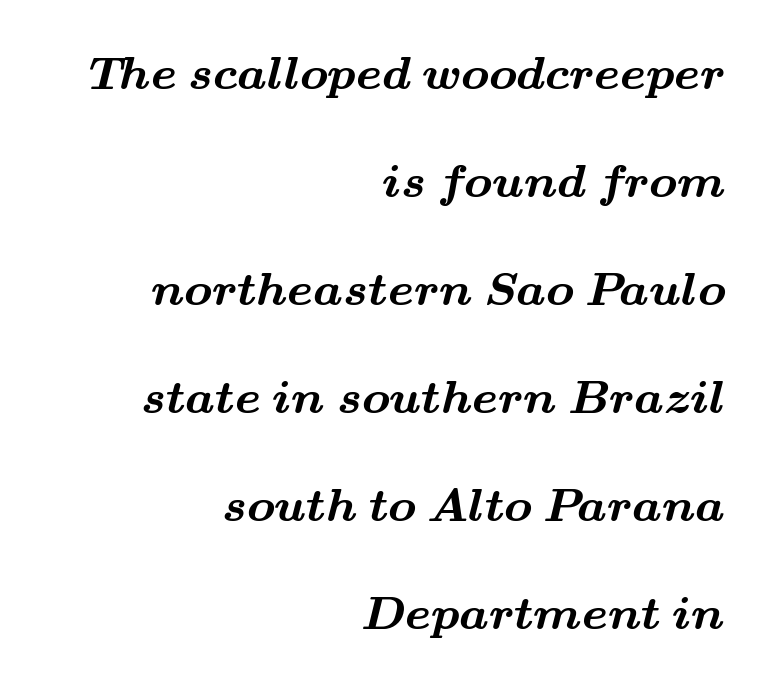
Look at the stroke-to-counter ratio: heavy, a bold. The leading is generous, giving the passage an open texture. A student would call this right alignment; a typographer would say flush right, rag left. Letterform terminals end in serifs throughout the passage. Character widths vary here, with narrow letters taking less room than wide ones. Rule under the text: the space is simply empty.
